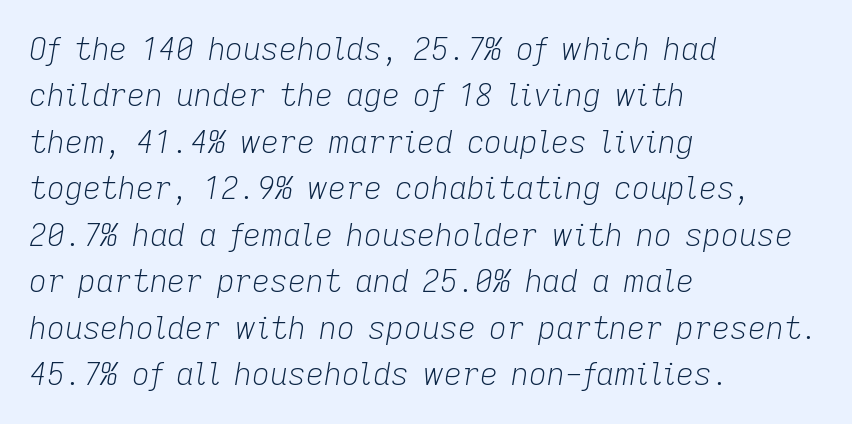
Weight: in the light-to-regular range. Is this a fixed-width face? No — the glyphs have proportional, varying widths. Vertically, the passage feels balanced, rows spaced as you'd expect. The foot of each line stays bare and open. You can tell it's italic because the verticals aren't actually vertical.
